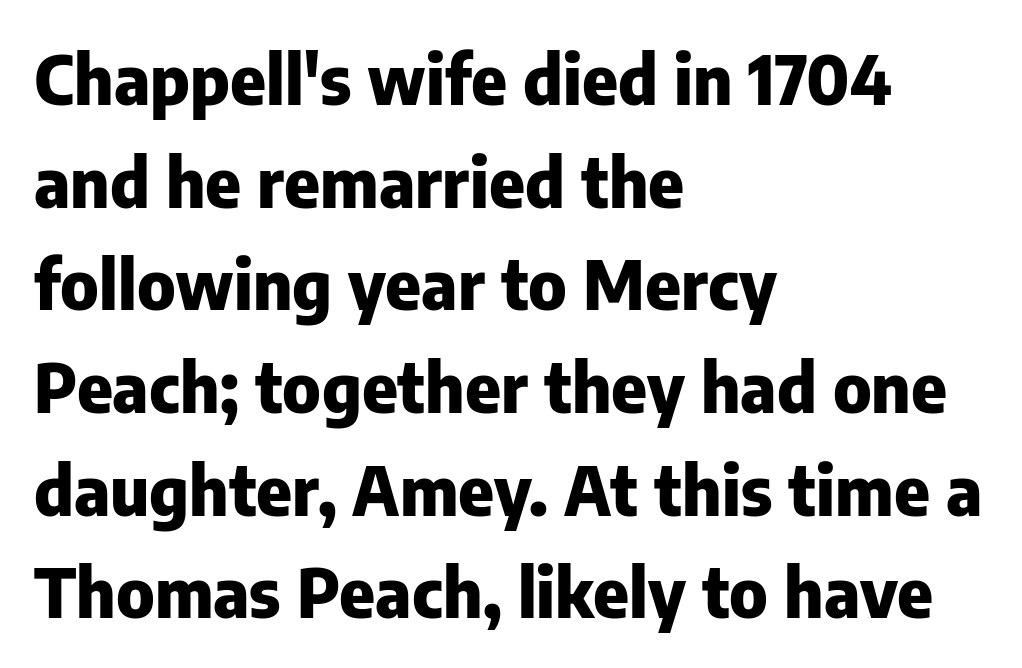
Q: Is the text bold? A: Yes.
Q: Is the text italic (slanted)? A: No, it is upright.
Q: Is the typeface a serif or a sans-serif typeface? A: Sans-serif.
Q: Is the text underlined? A: No.
Q: How is the paragraph aligned? A: Left-aligned.
Q: Is the spacing between letters normal or unusually wide? A: Normal.
Q: Is the spacing between lines tight, normal or loose? A: Normal.
Q: Width (condensed, normal, or wide)? A: Normal.
Q: Stroke contrast? A: Low.
Q: x-height? A: Medium.
Q: Monospaced? A: No.
